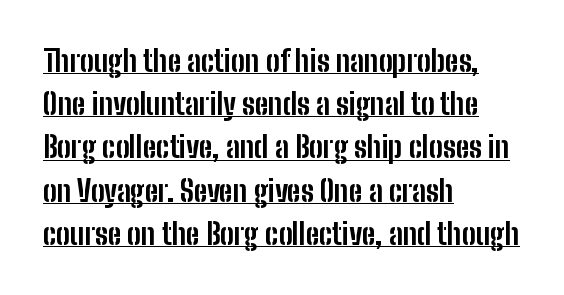
{"serif": "no", "italic": "no", "bold": "yes", "weight": "bold", "width": "condensed", "stroke_contrast": "low", "x_height": "medium", "monospaced": "no", "underline": "yes", "align": "left", "line_spacing": "normal", "line_spacing_ratio": 1.49, "letter_spacing": "normal", "letter_spacing_em": 0.0, "glyph_px": 29}
